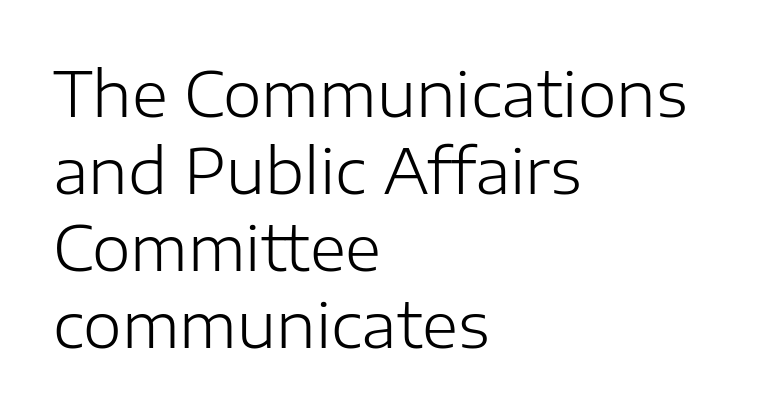
The face used here is proportionally spaced, like ordinary book or web type. Letters have the restrained weight of plain body copy at most. To sum up the face: it is a sans, with no serifs. A classic flush-left, rag-right setting is used for this passage. Decoration check: the copy has no underline. Each word holds together tightly as a unit, with standard inter-letter gaps.
